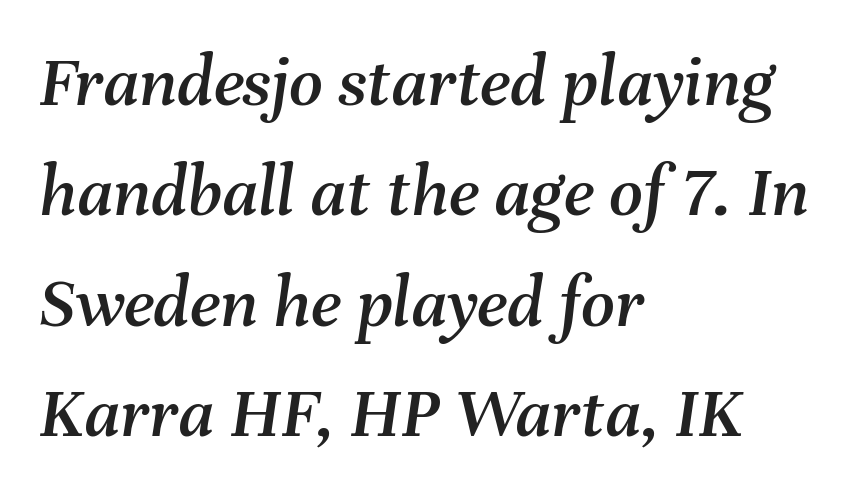
The image shows 74 px text type, italic (leaning right); set left-aligned, normal line spacing (1.49x), normal letter spacing, not underlined; medium stroke contrast and a medium x-height.
